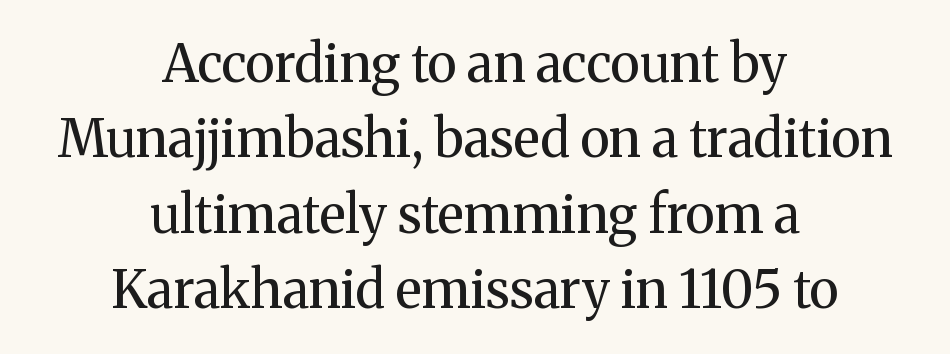
{"serif": "yes", "italic": "no", "bold": "no", "weight": "regular", "width": "normal", "stroke_contrast": "medium", "x_height": "medium", "monospaced": "no", "underline": "no", "align": "center", "line_spacing": "normal", "line_spacing_ratio": 1.45, "letter_spacing": "normal", "letter_spacing_em": 0.0, "glyph_px": 52}
